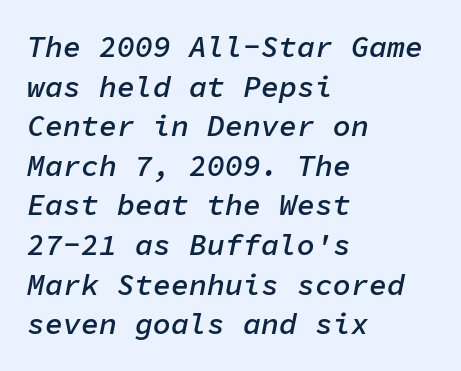
The image shows 30 px semibold type, italic (leaning right), monospaced; set left-aligned, normal line spacing (1.32x), normal letter spacing, not underlined; low stroke contrast and a medium x-height.
